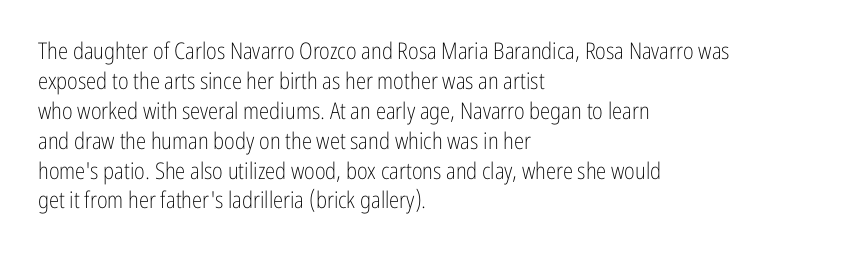
{"italic": "no", "bold": "no", "underline": "no", "align": "left", "line_spacing": "normal", "line_spacing_ratio": 1.3, "letter_spacing": "normal", "letter_spacing_em": 0.0, "glyph_px": 23}
